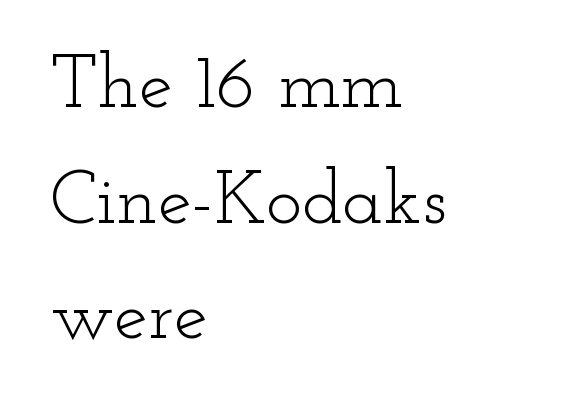
Q: Is the text bold? A: No.
Q: Is the text italic (slanted)? A: No, it is upright.
Q: Is the typeface a serif or a sans-serif typeface? A: Serif.
Q: Is the text underlined? A: No.
Q: How is the paragraph aligned? A: Left-aligned.
Q: Is the spacing between letters normal or unusually wide? A: Normal.
Q: Is the spacing between lines tight, normal or loose? A: Normal.
Q: Width (condensed, normal, or wide)? A: Wide.
Q: Stroke contrast? A: Low.
Q: x-height? A: Small.
Q: Monospaced? A: No.
